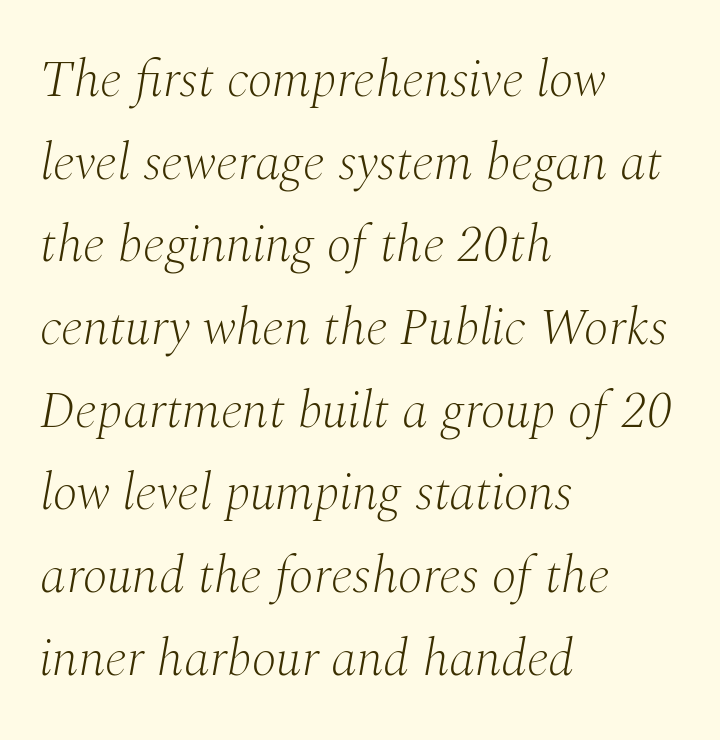
{"serif": "yes", "italic": "yes", "lean": "right", "slant_degrees": 10, "bold": "no", "weight": "light", "width": "normal", "stroke_contrast": "medium", "x_height": "medium", "monospaced": "no", "underline": "no", "align": "left", "line_spacing": "normal", "line_spacing_ratio": 1.59, "letter_spacing": "normal", "letter_spacing_em": 0.0, "glyph_px": 52}
